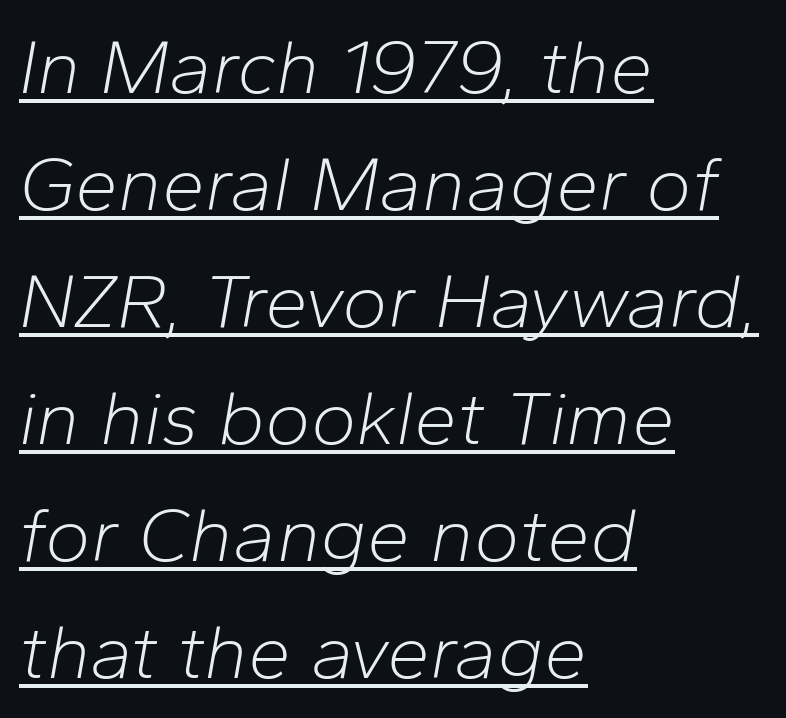
The image shows 77 px light type, italic (leaning right); set left-aligned, normal line spacing (1.52x), normal letter spacing, underlined; low stroke contrast and a medium x-height.
